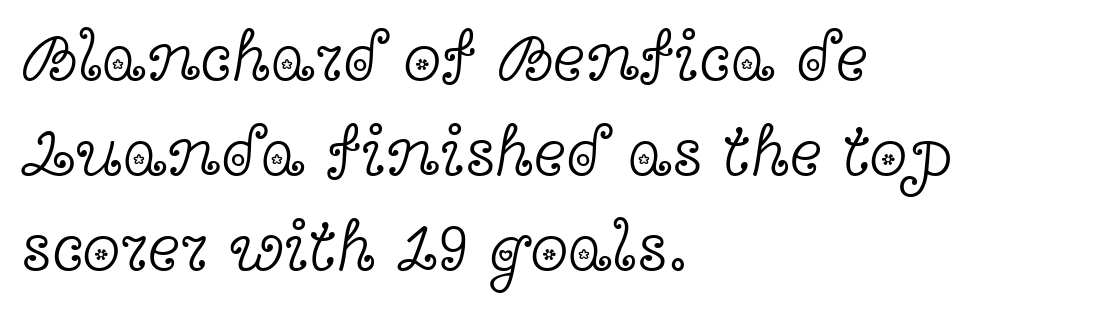
{"serif": "yes", "bold": "no", "weight": "light", "width": "wide", "x_height": "medium", "monospaced": "no", "underline": "no", "align": "left", "line_spacing": "normal", "line_spacing_ratio": 1.38, "letter_spacing": "normal", "letter_spacing_em": 0.0, "glyph_px": 69}
